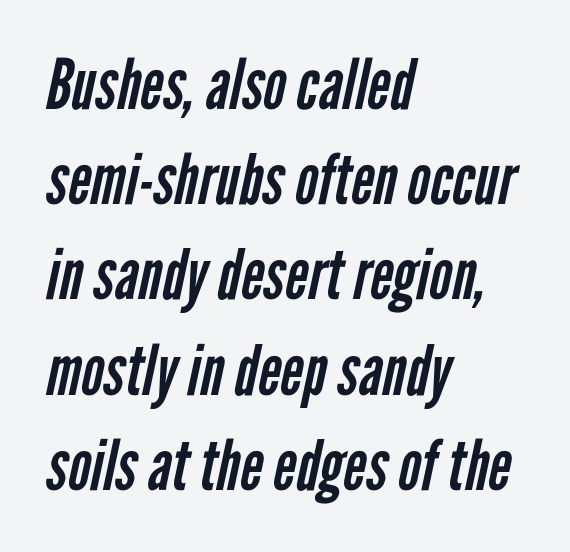
Q: Is the text bold? A: No.
Q: Is the typeface a serif or a sans-serif typeface? A: Sans-serif.
Q: Is the text underlined? A: No.
Q: How is the paragraph aligned? A: Left-aligned.
Q: Is the spacing between letters normal or unusually wide? A: Normal.
Q: Is the spacing between lines tight, normal or loose? A: Normal.
Q: Width (condensed, normal, or wide)? A: Condensed.
Q: Stroke contrast? A: Low.
Q: x-height? A: Medium.
Q: Monospaced? A: No.
